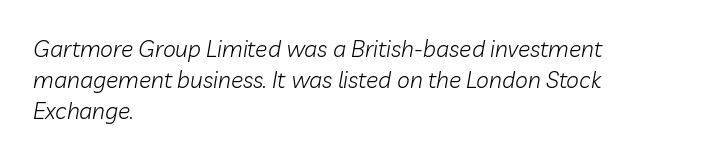
The letters sit at their default tracking, neither squeezed nor spread. The typesetter chose a ragged-right arrangement here. Check under the words: just untouched page. Italic: yes, the glyphs are oblique.
